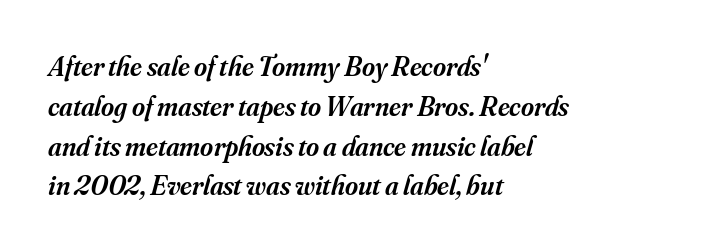
The image shows 28 px semibold serif type, italic (leaning right); set left-aligned, normal line spacing (1.42x), normal letter spacing, not underlined; medium stroke contrast and a small x-height.
